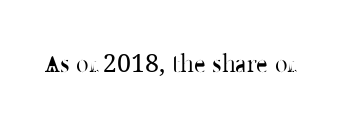
Q: Is the text bold? A: No.
Q: Is the text italic (slanted)? A: No, it is upright.
Q: Is the text underlined? A: No.
Q: Is the spacing between letters normal or unusually wide? A: Normal.
